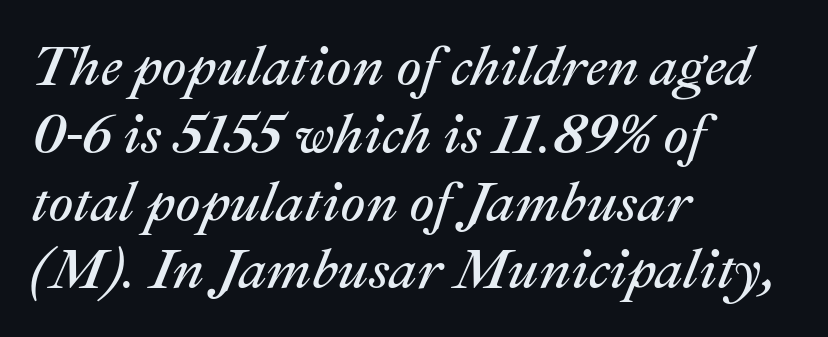
The image shows 56 px regular-weight type, italic (leaning right); set left-aligned, line spacing 1.21x, normal letter spacing, not underlined; medium stroke contrast and a medium x-height.
